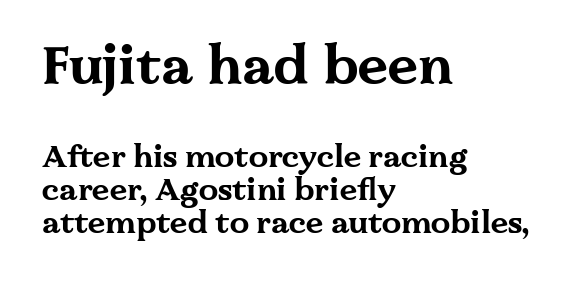
The typesetting leans heavy: a genuine bold. A student would notice the top passage is typeset larger than what follows. Line spacing here is tight. The area under the type is left untouched. These lines are set flush left with a ragged right edge. The line texture is even and compact thanks to regular tracking.
